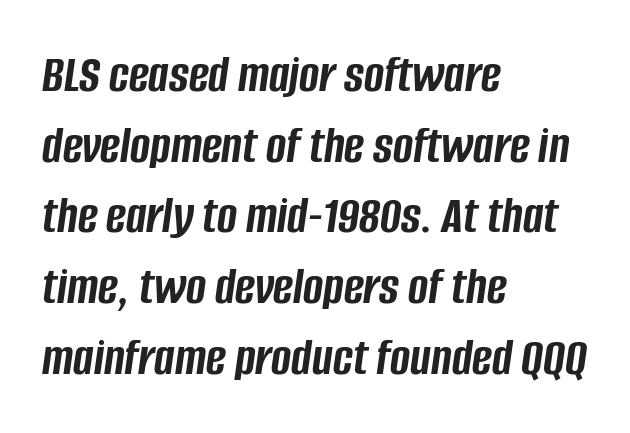
Q: Is the text bold? A: Yes.
Q: Is the text italic (slanted)? A: Yes, it leans right by about 8 degrees.
Q: Is the text underlined? A: No.
Q: How is the paragraph aligned? A: Left-aligned.
Q: Is the spacing between letters normal or unusually wide? A: Normal.
Q: Is the spacing between lines tight, normal or loose? A: Normal.
Q: Width (condensed, normal, or wide)? A: Condensed.
Q: Stroke contrast? A: Low.
Q: x-height? A: Large.
Q: Monospaced? A: No.
